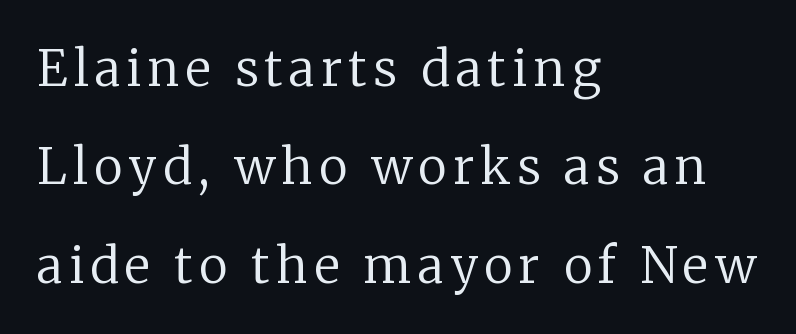
Q: Is the text bold? A: No.
Q: Is the text italic (slanted)? A: No, it is upright.
Q: Is the typeface a serif or a sans-serif typeface? A: Serif.
Q: Is the text underlined? A: No.
Q: How is the paragraph aligned? A: Left-aligned.
Q: Is the spacing between lines tight, normal or loose? A: Loose.
Q: Width (condensed, normal, or wide)? A: Normal.
Q: Stroke contrast? A: Low.
Q: x-height? A: Medium.
Q: Monospaced? A: No.
